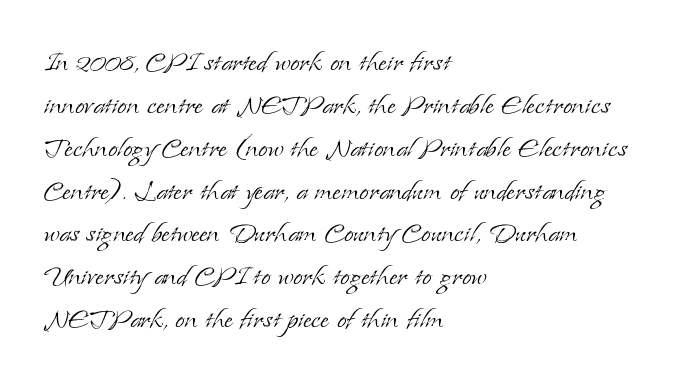
{"serif": "yes", "bold": "no", "weight": "light", "width": "normal", "stroke_contrast": "low", "x_height": "small", "monospaced": "no", "underline": "no", "align": "left", "line_spacing": "normal", "line_spacing_ratio": 1.26, "letter_spacing": "normal", "letter_spacing_em": 0.0, "glyph_px": 34}
